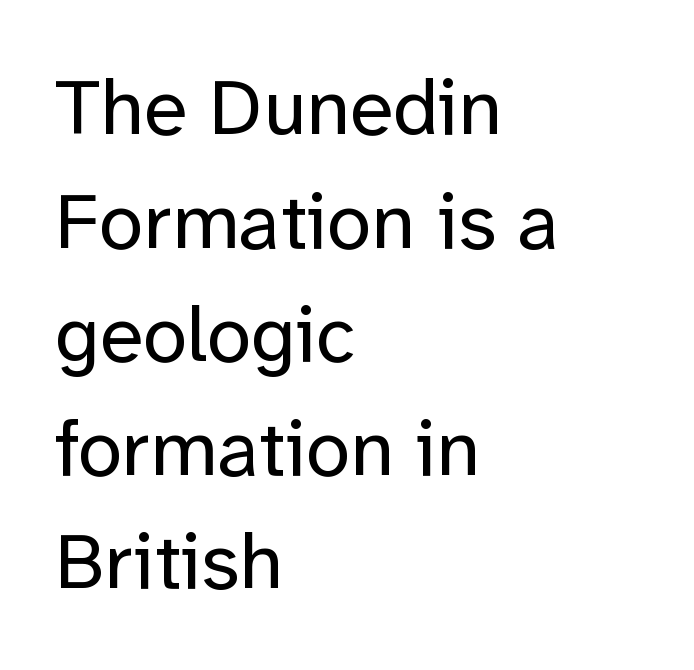
Q: Is the text bold? A: No.
Q: Is the text italic (slanted)? A: No, it is upright.
Q: Is the typeface a serif or a sans-serif typeface? A: Sans-serif.
Q: Is the text underlined? A: No.
Q: How is the paragraph aligned? A: Left-aligned.
Q: Is the spacing between letters normal or unusually wide? A: Normal.
Q: Is the spacing between lines tight, normal or loose? A: Normal.
Q: Width (condensed, normal, or wide)? A: Normal.
Q: Stroke contrast? A: Low.
Q: x-height? A: Medium.
Q: Monospaced? A: No.
